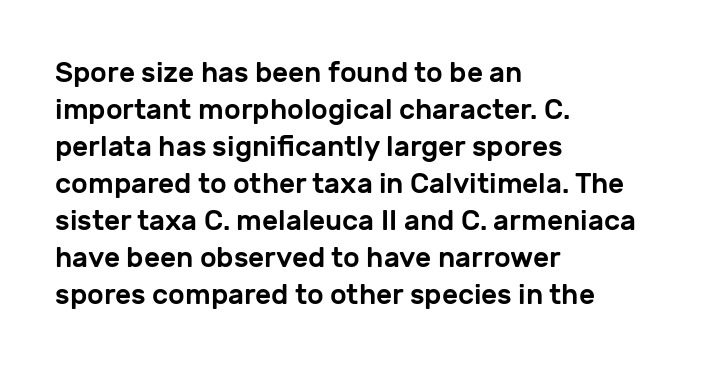
The setting favours the left margin, as ordinary paragraphs usually do. Note the varied advance widths — an 'i' is clearly narrower than an 'm'. It's the straight-up-and-down kind of type. These lines sit exactly where default settings would place them.
